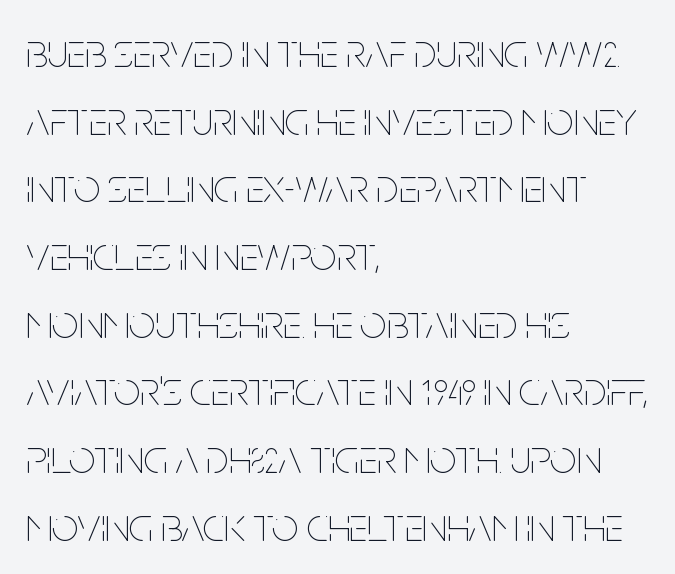
{"italic": "no", "bold": "no", "weight": "thin", "width": "condensed", "stroke_contrast": "low", "x_height": "large", "monospaced": "no", "underline": "no", "align": "left", "line_spacing": "normal", "line_spacing_ratio": 1.44, "letter_spacing": "normal", "letter_spacing_em": 0.0, "glyph_px": 47}
